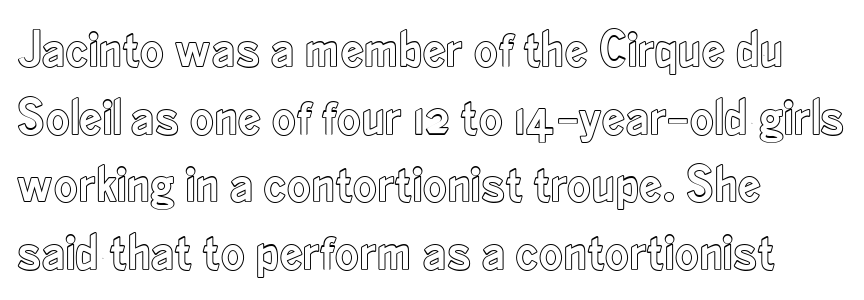
{"italic": "no", "width": "condensed", "x_height": "small", "monospaced": "no", "underline": "no", "align": "left", "line_spacing": "normal", "line_spacing_ratio": 1.3, "letter_spacing": "normal", "letter_spacing_em": 0.0, "glyph_px": 52}
